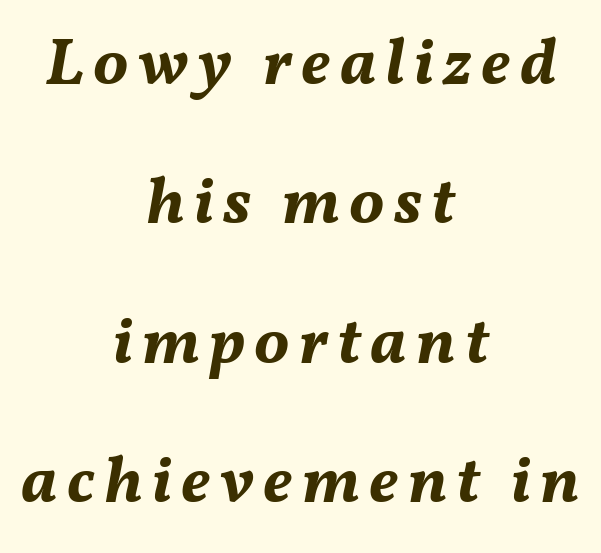
{"italic": "yes", "lean": "right", "slant_degrees": 11, "bold": "yes", "weight": "bold", "width": "normal", "stroke_contrast": "medium", "x_height": "medium", "monospaced": "no", "underline": "no", "align": "center", "line_spacing": "loose", "line_spacing_ratio": 2.11, "glyph_px": 66}
